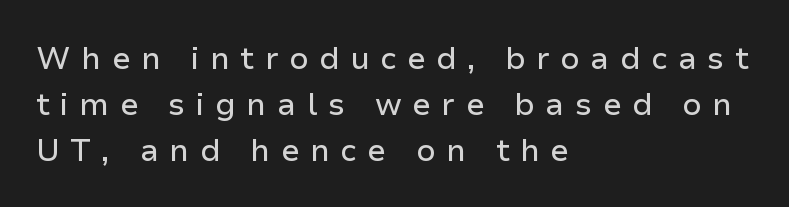
Q: Is the text italic (slanted)? A: No, it is upright.
Q: Is the typeface a serif or a sans-serif typeface? A: Sans-serif.
Q: Is the text underlined? A: No.
Q: How is the paragraph aligned? A: Left-aligned.
Q: Is the spacing between letters normal or unusually wide? A: Unusually wide.
Q: Is the spacing between lines tight, normal or loose? A: Normal.
Q: Width (condensed, normal, or wide)? A: Normal.
Q: Stroke contrast? A: Low.
Q: x-height? A: Medium.
Q: Monospaced? A: No.
